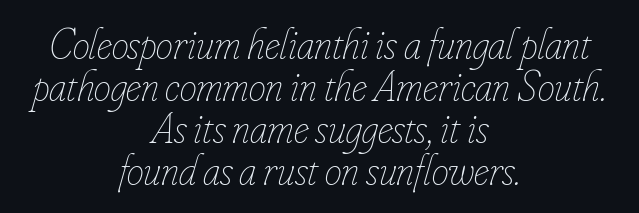
You could not count columns in this text — the font is proportionally spaced. The compositor balanced each line on the midline. The gap between lines stays unmarked. Compared with typical body copy, the letter spacing here is the same.
